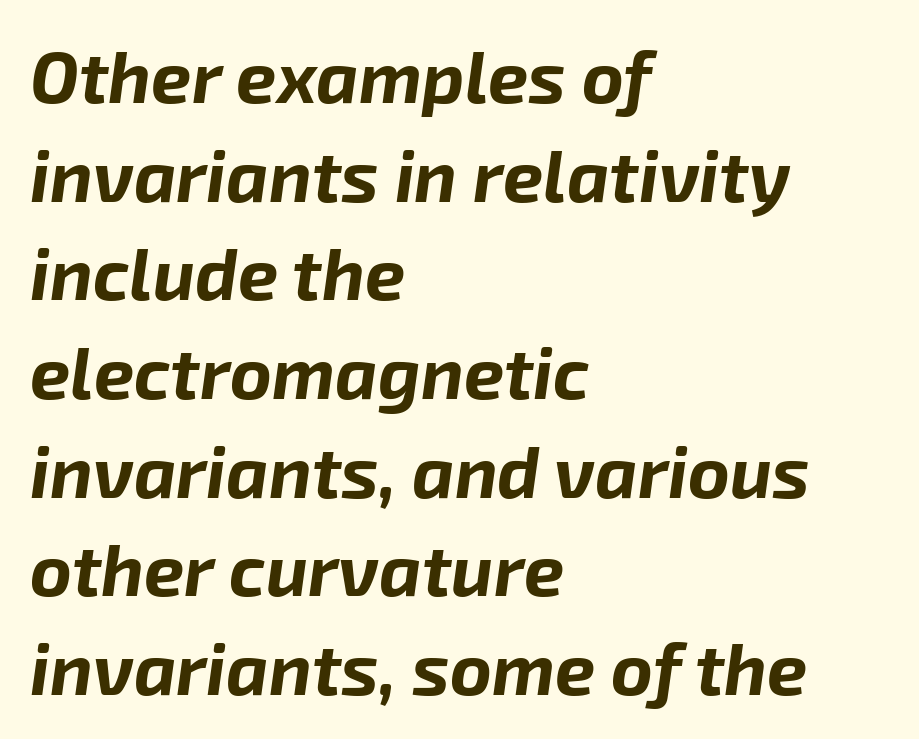
Look at the tracking — it's just the regular setting, nothing added. Rows of type keep a routine distance in the vertical direction. All the whitespace from short lines collects on the right. Emphasis-style slanted type is in use. The rendering uses natural spacing where letterforms have individual widths. The zone under the glyphs is completely vacant.
